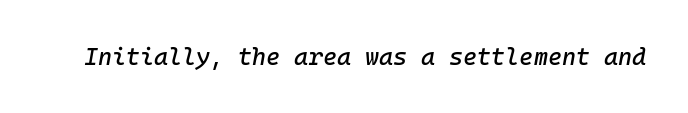
Q: Is the text italic (slanted)? A: Yes, it leans right by about 10 degrees.
Q: Is the text underlined? A: No.
Q: Is the spacing between letters normal or unusually wide? A: Normal.
